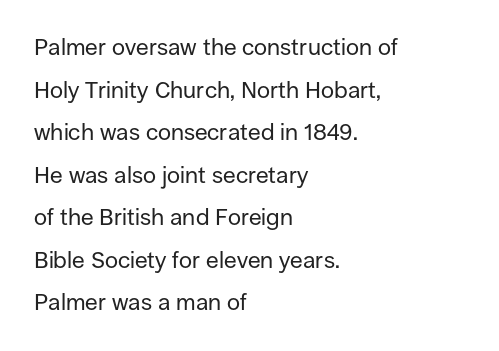
The paragraph has a hard left edge and a soft right edge. The space beneath each line is pristine and unruled. The type is set solid horizontally, with unmodified tracking. The specimen reads as upright at a glance. Each stroke keeps to a modest, everyday thickness or less.
